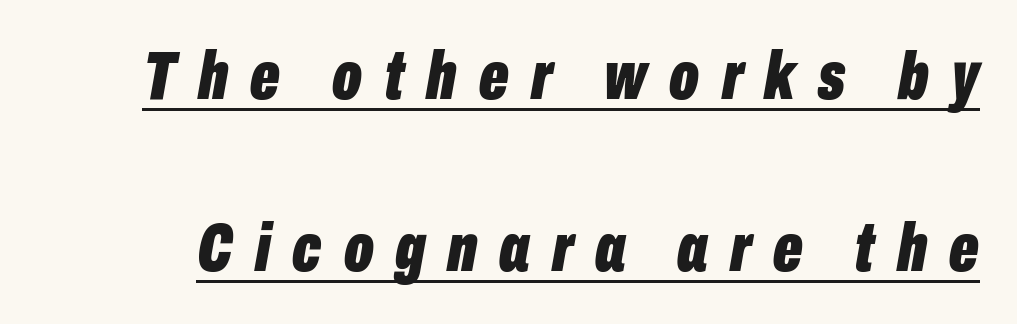
{"italic": "yes", "lean": "right", "slant_degrees": 10, "bold": "yes", "weight": "bold", "width": "condensed", "stroke_contrast": "low", "x_height": "medium", "monospaced": "no", "underline": "yes", "line_spacing": "loose", "line_spacing_ratio": 2.49, "letter_spacing": "wide", "letter_spacing_em": 0.32, "glyph_px": 69}
